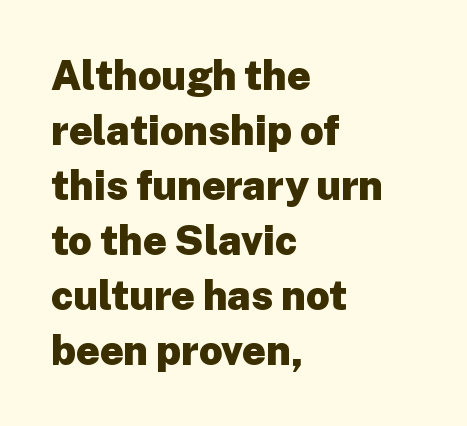
The image shows 41 px heavy sans-serif type, upright; set left-aligned, normal line spacing (1.34x), normal letter spacing, not underlined; low stroke contrast and a medium x-height.
